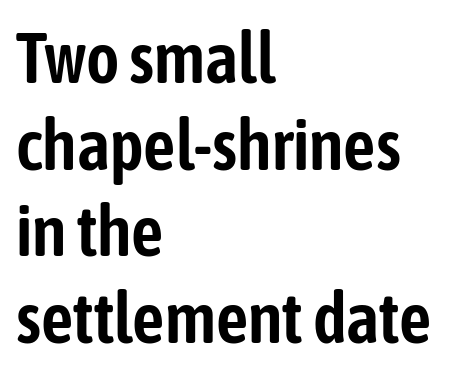
Q: Is the text italic (slanted)? A: No, it is upright.
Q: Is the typeface a serif or a sans-serif typeface? A: Sans-serif.
Q: Is the text underlined? A: No.
Q: How is the paragraph aligned? A: Left-aligned.
Q: Is the spacing between letters normal or unusually wide? A: Normal.
Q: Width (condensed, normal, or wide)? A: Condensed.
Q: Stroke contrast? A: Low.
Q: x-height? A: Medium.
Q: Monospaced? A: No.
